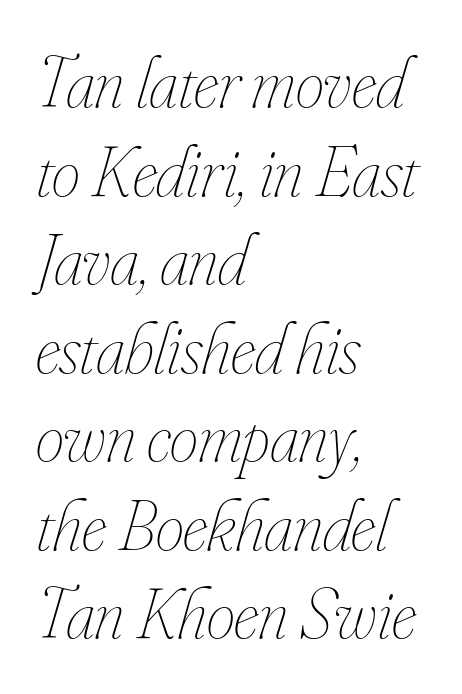
The image shows 72 px thin, condensed type, italic (leaning right); set left-aligned, line spacing 1.23x, normal letter spacing, not underlined; low stroke contrast and a small x-height.
